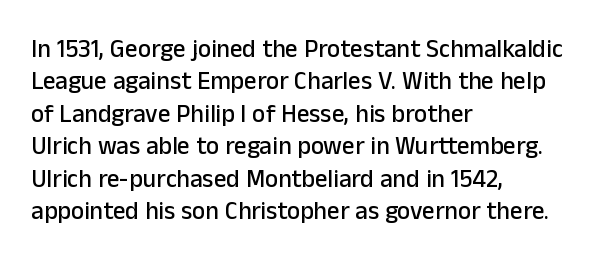
{"italic": "no", "underline": "no", "align": "left", "line_spacing": "normal", "line_spacing_ratio": 1.3, "letter_spacing": "normal", "letter_spacing_em": 0.0, "glyph_px": 25}
